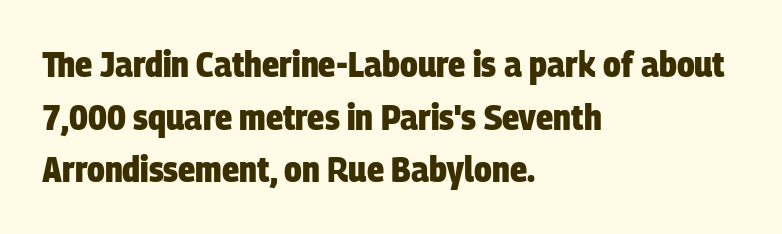
The image shows 36 px heavy, condensed sans-serif type; set left-aligned, normal line spacing (1.46x), normal letter spacing, not underlined; low stroke contrast and a large x-height.
